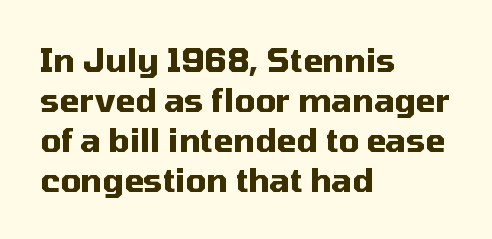
Q: Is the text bold? A: Yes.
Q: Is the text italic (slanted)? A: No, it is upright.
Q: Is the typeface a serif or a sans-serif typeface? A: Sans-serif.
Q: Is the text underlined? A: No.
Q: How is the paragraph aligned? A: Left-aligned.
Q: Is the spacing between letters normal or unusually wide? A: Normal.
Q: Is the spacing between lines tight, normal or loose? A: Normal.
Q: Width (condensed, normal, or wide)? A: Normal.
Q: Stroke contrast? A: Medium.
Q: x-height? A: Medium.
Q: Monospaced? A: No.
